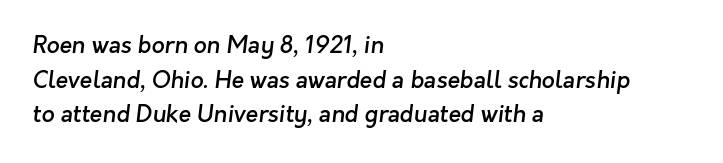
Q: Is the text bold? A: Semi-bold.
Q: Is the text underlined? A: No.
Q: How is the paragraph aligned? A: Left-aligned.
Q: Is the spacing between letters normal or unusually wide? A: Normal.
Q: Is the spacing between lines tight, normal or loose? A: Normal.
